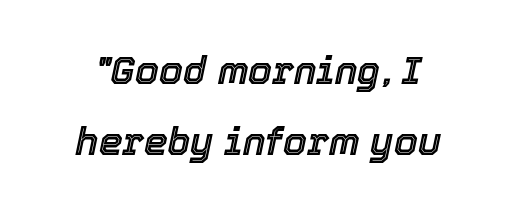
{"italic": "yes", "lean": "right", "slant_degrees": 12, "width": "normal", "x_height": "medium", "monospaced": "no", "underline": "no", "line_spacing_ratio": 1.86, "letter_spacing": "normal", "letter_spacing_em": 0.0, "glyph_px": 38}
